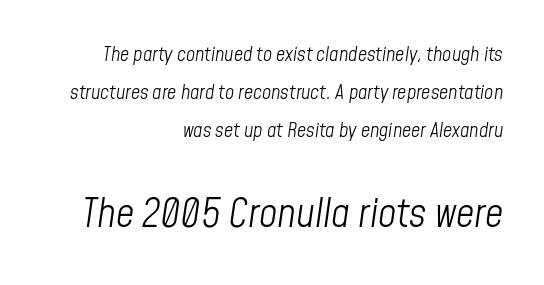
Q: Is the text bold? A: No.
Q: Is the text italic (slanted)? A: Yes, it leans right by about 8 degrees.
Q: Is the text underlined? A: No.
Q: How is the paragraph aligned? A: Right-aligned.
Q: Is the spacing between letters normal or unusually wide? A: Normal.
Q: Is the spacing between lines tight, normal or loose? A: Loose.
Q: Which block of text is set in a larger size, the first (top) or the second (bottom)? A: The second (bottom) one.
Q: Width (condensed, normal, or wide)? A: Condensed.
Q: Stroke contrast? A: Low.
Q: x-height? A: Medium.
Q: Monospaced? A: No.
